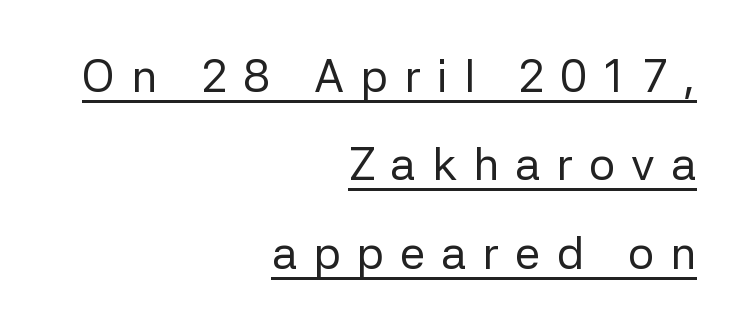
Is this a fixed-width face? No — the glyphs have proportional, varying widths. The rendering uses the underline text-decoration. Spacing between characters has been opened up far beyond the box default. Line ends are locked; line starts wander. Reading down the column, the eye jumps a long way to each next line. This rendering employs a face without finishing strokes, i.e., a sans-serif.
